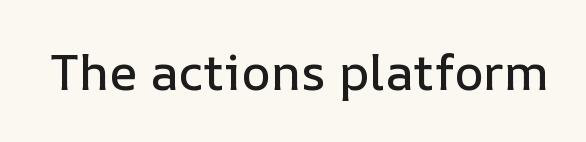
Looks like regular typesetting: each glyph gets only the width it needs. Italic? Not at all — the glyphs are vertical. Only glyphs here, with clear space below each row. These lines keep a tight, regular rhythm from letter to letter.
